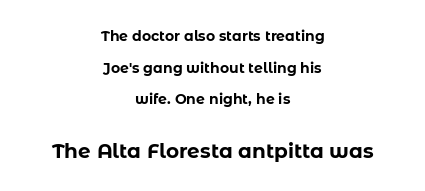
Q: Is the text bold? A: Yes.
Q: Is the text italic (slanted)? A: No, it is upright.
Q: Is the text underlined? A: No.
Q: How is the paragraph aligned? A: Centered.
Q: Is the spacing between letters normal or unusually wide? A: Normal.
Q: Is the spacing between lines tight, normal or loose? A: Loose.
Q: Which block of text is set in a larger size, the first (top) or the second (bottom)? A: The second (bottom) one.
